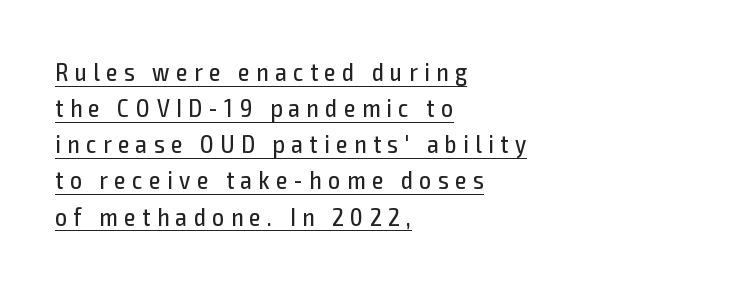
This sample is left-justified, so line endings fall wherever the words run out. One glance says typical: line gaps are just what's usual. No letter is thick-stroked: the sample isn't bold. Underlined type. The letters stand upright; this is a roman face.
